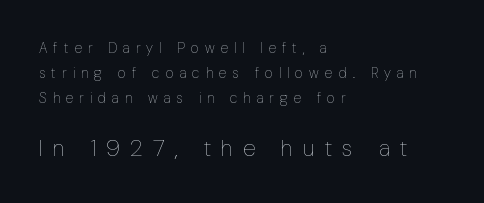
Q: Is the text bold? A: No.
Q: Is the text italic (slanted)? A: No, it is upright.
Q: Is the text underlined? A: No.
Q: How is the paragraph aligned? A: Left-aligned.
Q: Is the spacing between letters normal or unusually wide? A: Unusually wide.
Q: Which block of text is set in a larger size, the first (top) or the second (bottom)? A: The second (bottom) one.
